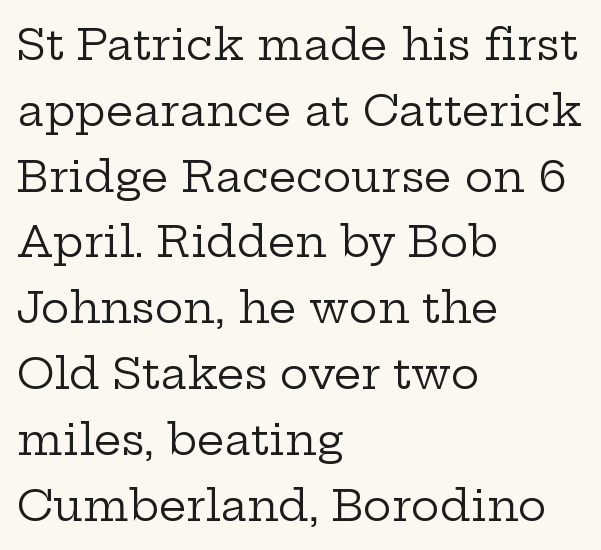
The image shows 43 px regular-weight, wide serif type, upright; set left-aligned, normal line spacing (1.53x), normal letter spacing, not underlined; low stroke contrast and a medium x-height.
